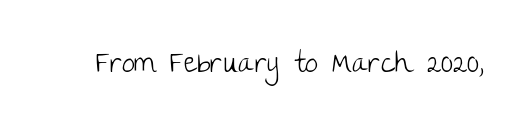
{"serif": "no", "italic": "no", "bold": "no", "weight": "light", "width": "normal", "stroke_contrast": "low", "x_height": "large", "monospaced": "no", "underline": "no", "letter_spacing": "normal", "letter_spacing_em": 0.0, "glyph_px": 29}
